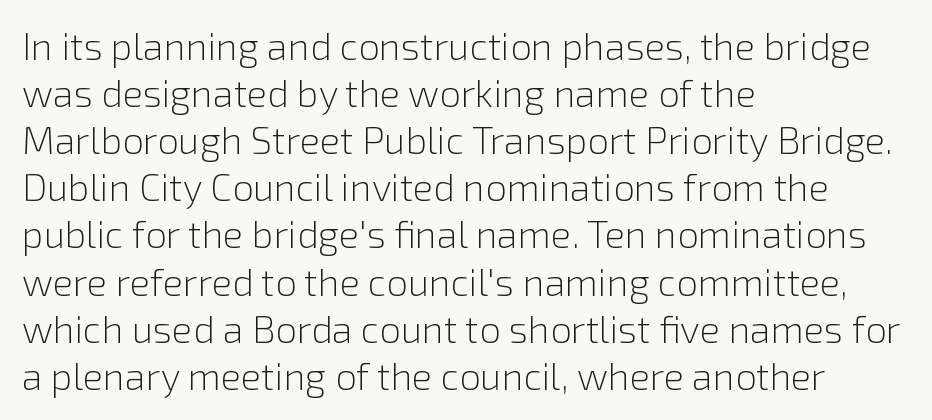
Heaviness? Minimal to ordinary, like unemphasized prose. If you drew a line through each stem, it would be perfectly vertical. Clear beneath every line of the passage. Note the varied advance widths — an 'i' is clearly narrower than an 'm'.
